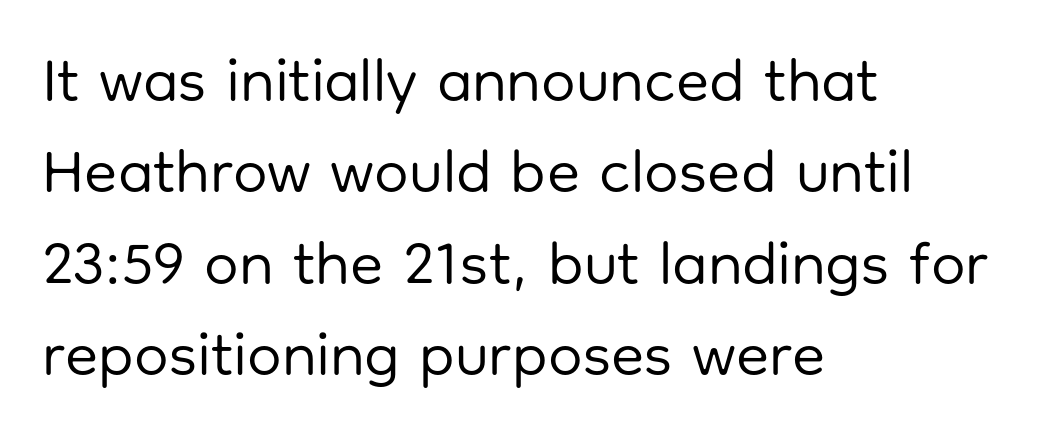
A typesetter would mark this as roman, not italic. These lines keep a tight, regular rhythm from letter to letter. The cut favours lightness, reaching ordinary text weight at its darkest. The glyphs in this specimen are sans serif. The rows are spaced the way most documents space them.
